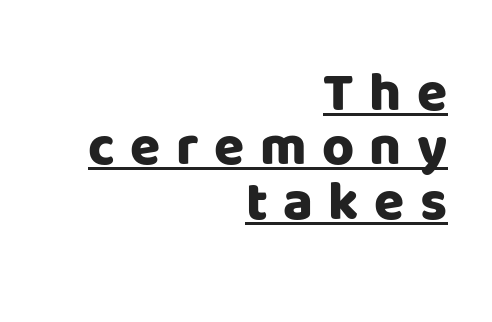
{"serif": "no", "italic": "no", "bold": "yes", "weight": "heavy", "width": "normal", "stroke_contrast": "low", "x_height": "large", "monospaced": "no", "underline": "yes", "align": "right", "line_spacing": "tight", "line_spacing_ratio": 0.99, "letter_spacing": "wide", "letter_spacing_em": 0.28, "glyph_px": 55}
